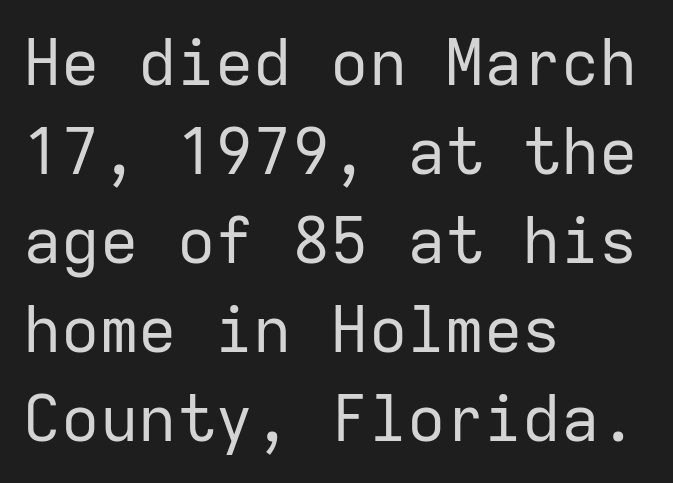
{"serif": "no", "italic": "no", "bold": "no", "weight": "regular", "width": "normal", "stroke_contrast": "low", "x_height": "medium", "monospaced": "yes", "underline": "no", "align": "left", "line_spacing": "normal", "line_spacing_ratio": 1.39, "letter_spacing": "normal", "letter_spacing_em": 0.0, "glyph_px": 64}
